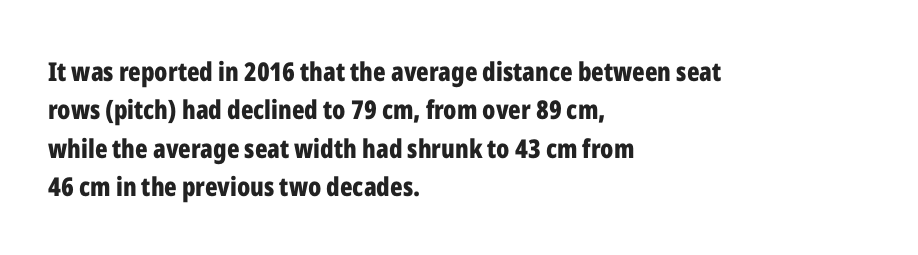
The image shows 26 px bold type, upright; set left-aligned, normal line spacing (1.48x), normal letter spacing, not underlined.
